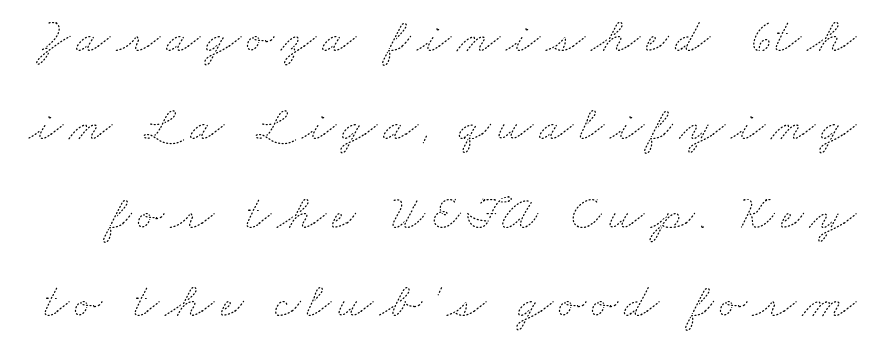
Q: Is the text bold? A: No.
Q: Is the text underlined? A: No.
Q: Width (condensed, normal, or wide)? A: Wide.
Q: Stroke contrast? A: Medium.
Q: x-height? A: Small.
Q: Monospaced? A: No.
